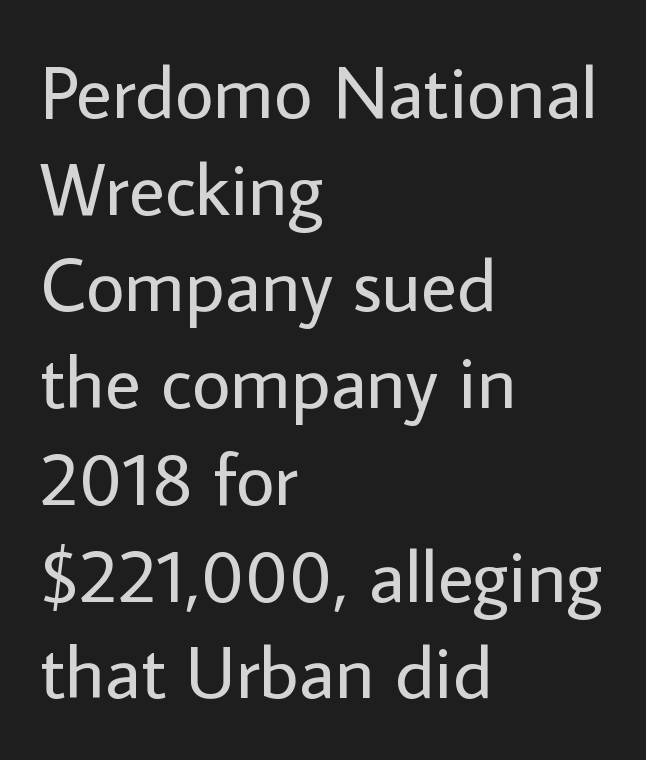
The image shows 75 px regular-weight sans-serif type, upright; set left-aligned, normal line spacing (1.29x), normal letter spacing, not underlined; low stroke contrast and a medium x-height.
